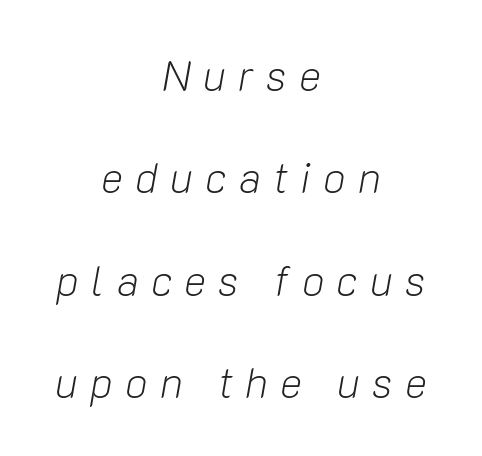
The image shows 42 px light type, italic (leaning right); set centered, loose line spacing (2.44x), unusually wide letter spacing (+0.29 em), not underlined; low stroke contrast and a medium x-height.
